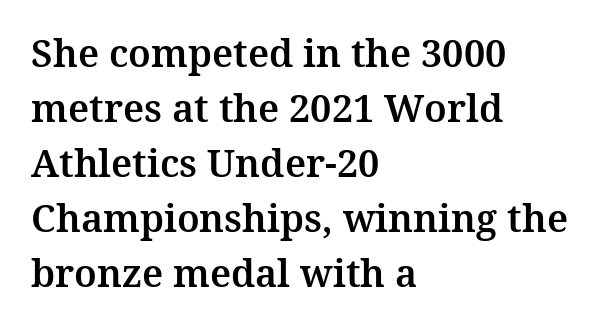
The image shows 38 px serif type, upright; set left-aligned, normal line spacing (1.45x), normal letter spacing, not underlined; medium stroke contrast and a medium x-height.
